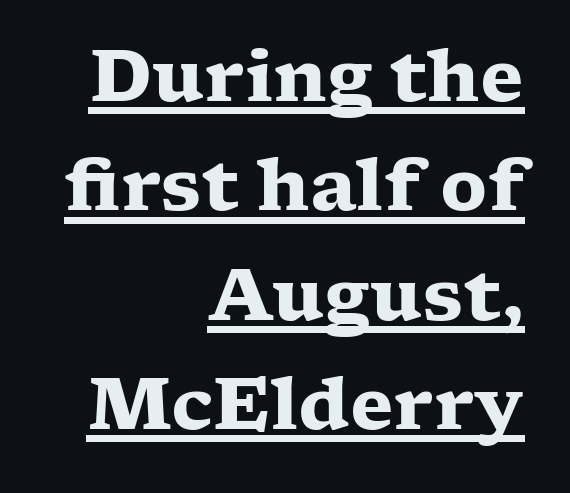
The letters are bold, with thick, heavy strokes. Posture: straight, roman, zero tilt. Here the designer chose a conventional face with non-uniform glyph widths. Letterform terminals end in serifs throughout the passage.
